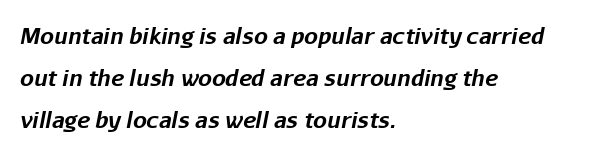
{"italic": "yes", "lean": "right", "slant_degrees": 11, "bold": "yes", "underline": "no", "align": "left", "line_spacing": "loose", "line_spacing_ratio": 1.91, "letter_spacing": "normal", "letter_spacing_em": 0.0, "glyph_px": 22}
